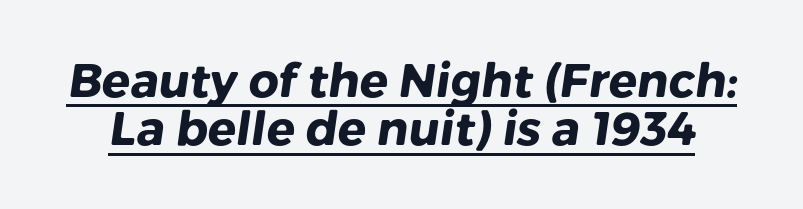
Q: Is the text bold? A: Yes.
Q: Is the typeface a serif or a sans-serif typeface? A: Sans-serif.
Q: Is the text underlined? A: Yes.
Q: Is the spacing between letters normal or unusually wide? A: Normal.
Q: Is the spacing between lines tight, normal or loose? A: Tight.
Q: Width (condensed, normal, or wide)? A: Normal.
Q: Stroke contrast? A: Low.
Q: x-height? A: Medium.
Q: Monospaced? A: No.
